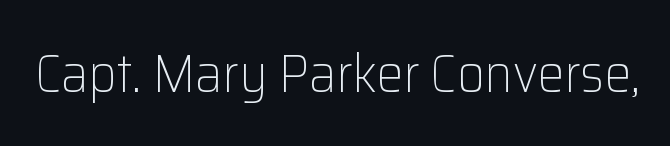
{"serif": "no", "italic": "no", "bold": "no", "weight": "light", "width": "normal", "stroke_contrast": "low", "x_height": "medium", "monospaced": "no", "underline": "no", "letter_spacing": "normal", "letter_spacing_em": 0.0, "glyph_px": 54}
